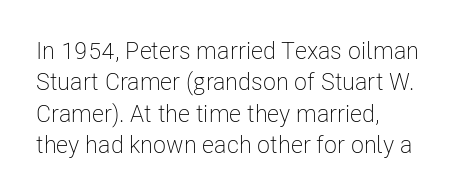
{"italic": "no", "bold": "no", "underline": "no", "align": "left", "line_spacing": "normal", "line_spacing_ratio": 1.31, "letter_spacing": "normal", "letter_spacing_em": 0.0, "glyph_px": 24}
